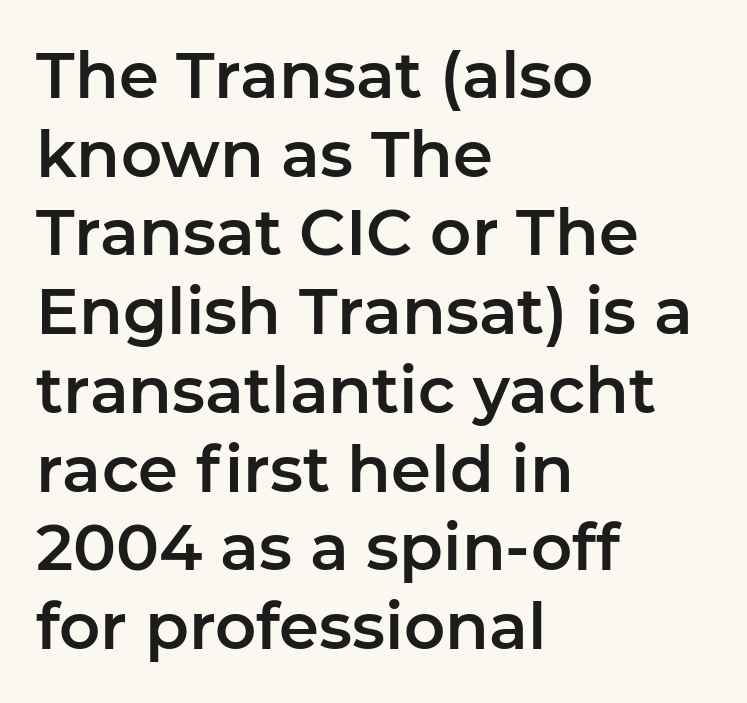
The image shows 64 px sans-serif type, upright; set left-aligned, line spacing 1.23x, normal letter spacing, not underlined; low stroke contrast and a medium x-height.
